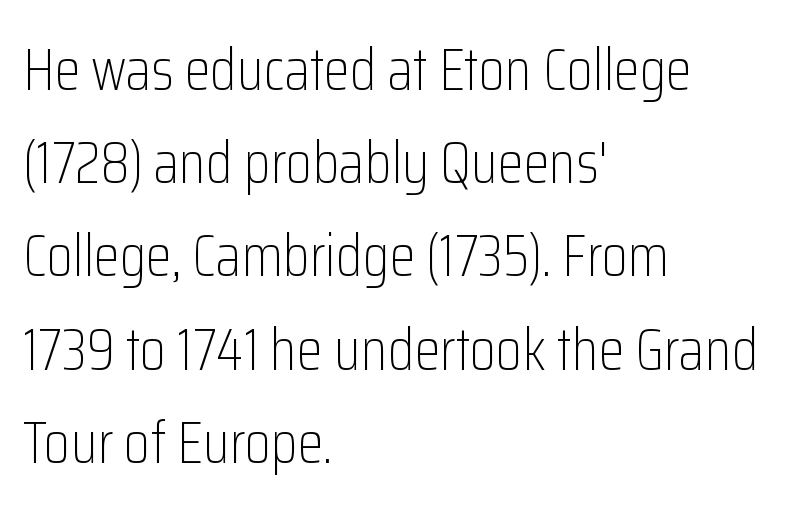
{"serif": "no", "italic": "no", "bold": "no", "weight": "light", "width": "condensed", "stroke_contrast": "low", "x_height": "medium", "monospaced": "no", "underline": "no", "align": "left", "line_spacing": "normal", "line_spacing_ratio": 1.58, "letter_spacing": "normal", "letter_spacing_em": 0.0, "glyph_px": 59}
